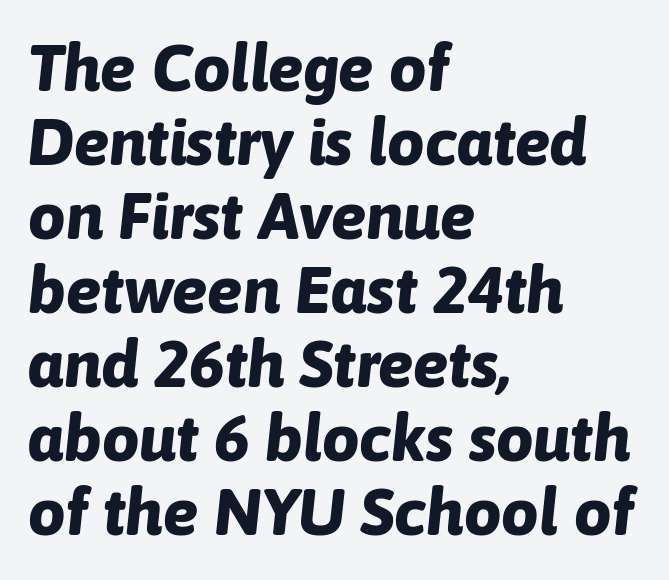
The image shows 66 px bold type, italic (leaning right); set left-aligned, tight line spacing (1.12x), normal letter spacing, not underlined; low stroke contrast and a medium x-height.
